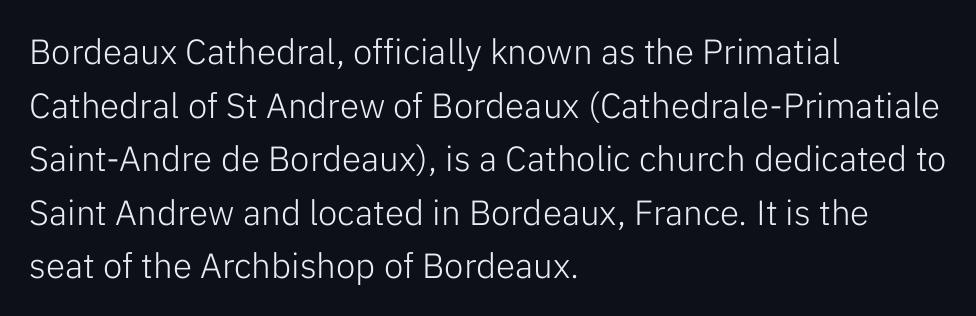
Note the varied advance widths — an 'i' is clearly narrower than an 'm'. This is sans-serif lettering, the kind often seen on screens and signage. A typesetter would call this zero additional tracking. Every row of glyphs begins at an identical x-position on the left. Anything drawn beneath the words? Only blank space. The font is comparable to plain body text, perhaps lighter.
